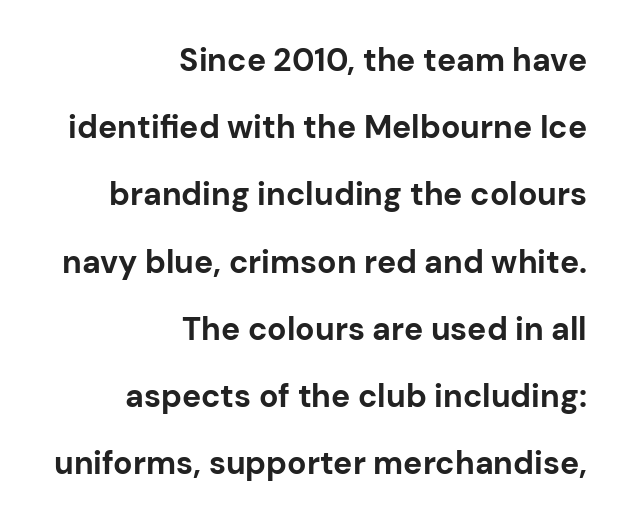
{"serif": "no", "italic": "no", "bold": "yes", "weight": "bold", "width": "normal", "stroke_contrast": "low", "x_height": "medium", "monospaced": "no", "underline": "no", "align": "right", "line_spacing": "loose", "line_spacing_ratio": 2.1, "letter_spacing": "normal", "letter_spacing_em": 0.0, "glyph_px": 32}
